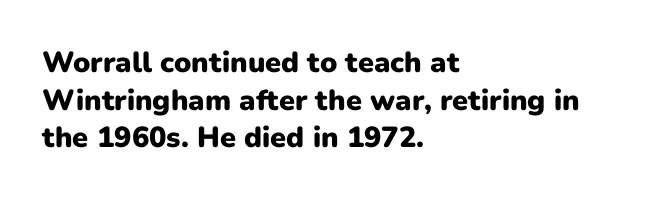
Q: Is the text bold? A: Yes.
Q: Is the text italic (slanted)? A: No, it is upright.
Q: Is the typeface a serif or a sans-serif typeface? A: Sans-serif.
Q: Is the text underlined? A: No.
Q: How is the paragraph aligned? A: Left-aligned.
Q: Is the spacing between letters normal or unusually wide? A: Normal.
Q: Is the spacing between lines tight, normal or loose? A: Normal.
Q: Width (condensed, normal, or wide)? A: Normal.
Q: Stroke contrast? A: Low.
Q: x-height? A: Medium.
Q: Monospaced? A: No.
